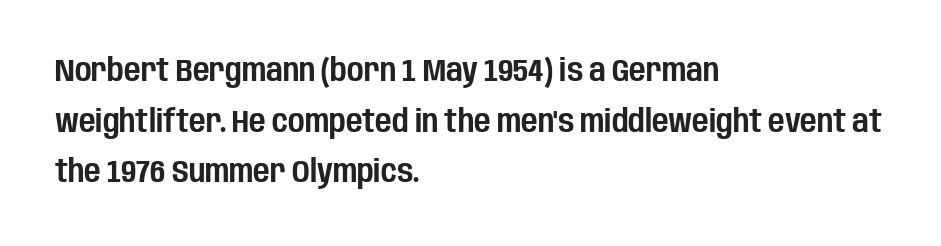
Q: Is the text italic (slanted)? A: No, it is upright.
Q: Is the typeface a serif or a sans-serif typeface? A: Sans-serif.
Q: Is the text underlined? A: No.
Q: How is the paragraph aligned? A: Left-aligned.
Q: Is the spacing between letters normal or unusually wide? A: Normal.
Q: Is the spacing between lines tight, normal or loose? A: Normal.
Q: Width (condensed, normal, or wide)? A: Condensed.
Q: Stroke contrast? A: Low.
Q: x-height? A: Large.
Q: Monospaced? A: No.
